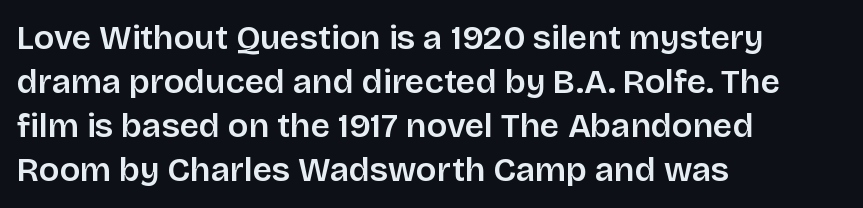
The image shows 34 px semibold sans-serif type, upright; set left-aligned, normal line spacing (1.29x), normal letter spacing, not underlined; low stroke contrast and a large x-height.
